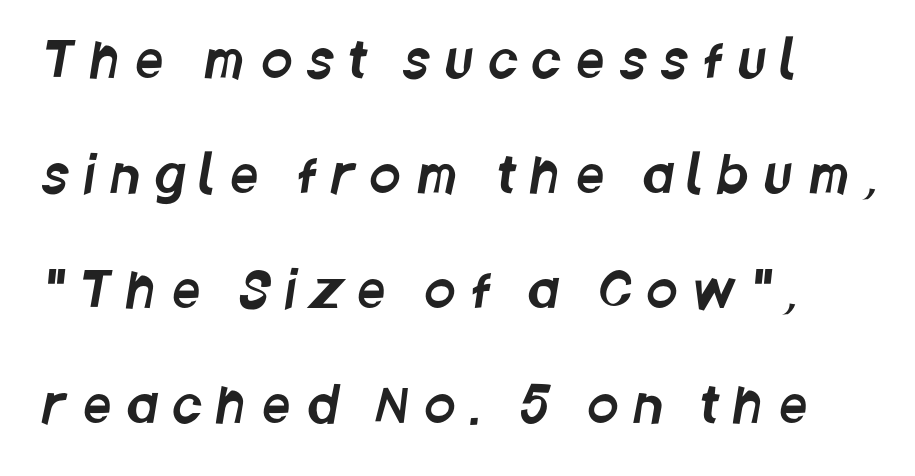
The image shows 50 px condensed sans-serif type; set left-aligned, loose line spacing (2.3x), unusually wide letter spacing (+0.31 em), not underlined; low stroke contrast and a large x-height.
